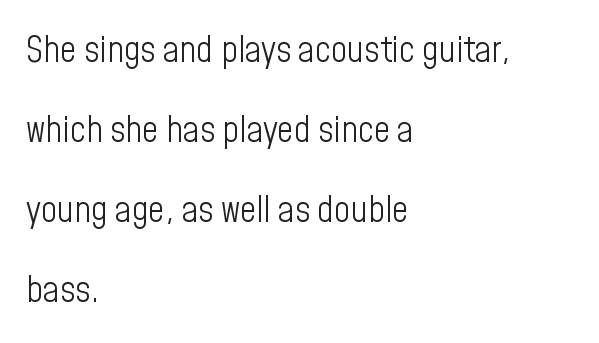
This rendering leaves character spacing at its baseline value. Posture: upright roman. Grotesque or geometric, the face here clearly has no serifs. Heft: none added — not bold. Here the designer chose a conventional face with non-uniform glyph widths.
